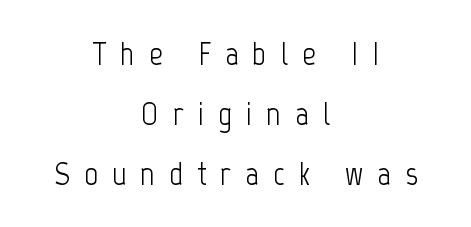
The image shows 34 px light, condensed sans-serif type, upright; set centered, line spacing 1.77x, unusually wide letter spacing (+0.41 em), not underlined; low stroke contrast and a medium x-height.
